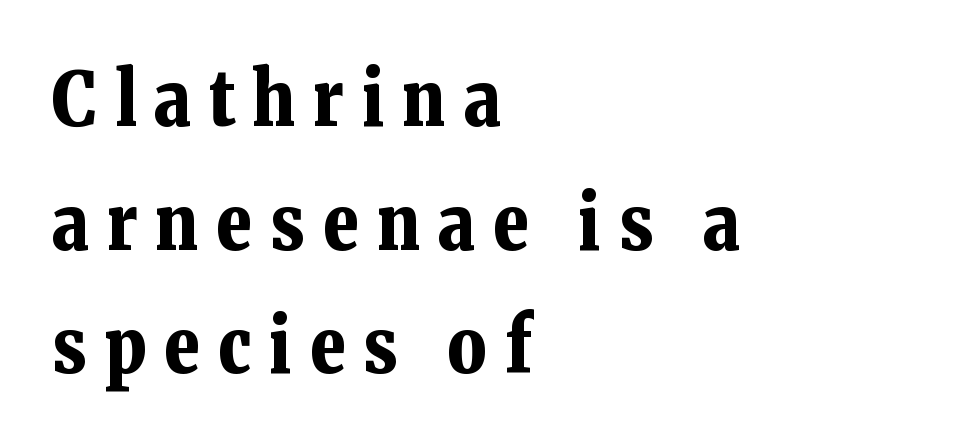
Q: Is the text bold? A: Yes.
Q: Is the text italic (slanted)? A: No, it is upright.
Q: Is the typeface a serif or a sans-serif typeface? A: Serif.
Q: Is the text underlined? A: No.
Q: How is the paragraph aligned? A: Left-aligned.
Q: Is the spacing between letters normal or unusually wide? A: Unusually wide.
Q: Is the spacing between lines tight, normal or loose? A: Normal.
Q: Width (condensed, normal, or wide)? A: Normal.
Q: Stroke contrast? A: Low.
Q: x-height? A: Medium.
Q: Monospaced? A: No.
